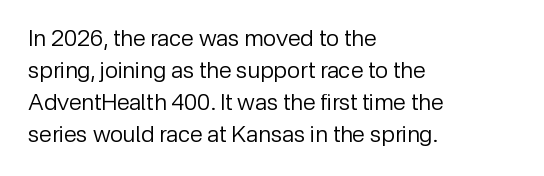
Caption: standard tracking, unaltered. Does the leading feel generous? No, just average. The lines are quadded left. Check the space under the baseline: it is left empty.
